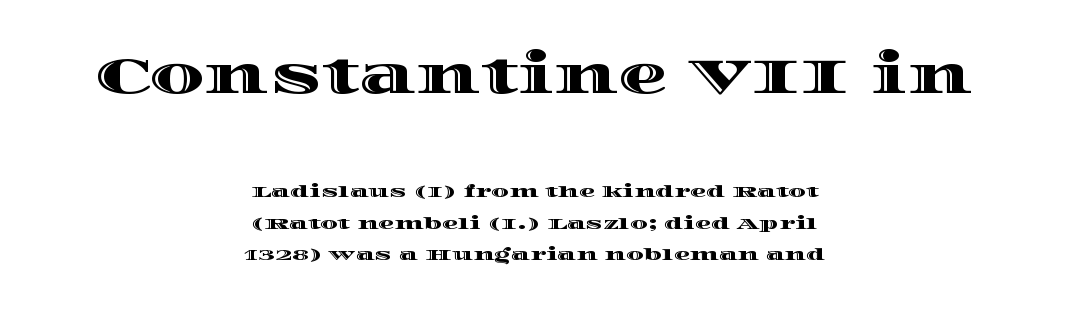
Q: Is the text italic (slanted)? A: No, it is upright.
Q: Is the text underlined? A: No.
Q: How is the paragraph aligned? A: Centered.
Q: Is the spacing between letters normal or unusually wide? A: Normal.
Q: Is the spacing between lines tight, normal or loose? A: Loose.
Q: Which block of text is set in a larger size, the first (top) or the second (bottom)? A: The first (top) one.
Q: Width (condensed, normal, or wide)? A: Wide.
Q: x-height? A: Large.
Q: Monospaced? A: No.
